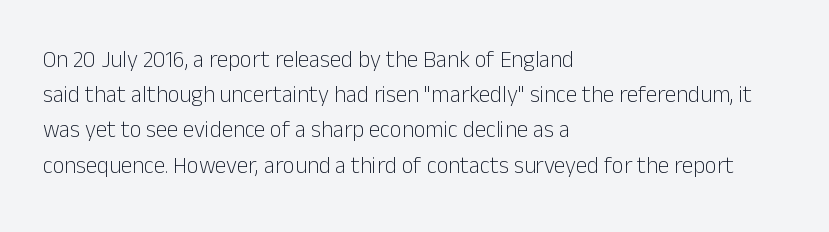
{"italic": "no", "bold": "no", "underline": "no", "align": "left", "line_spacing": "normal", "line_spacing_ratio": 1.53, "letter_spacing": "normal", "letter_spacing_em": 0.0, "glyph_px": 23}
